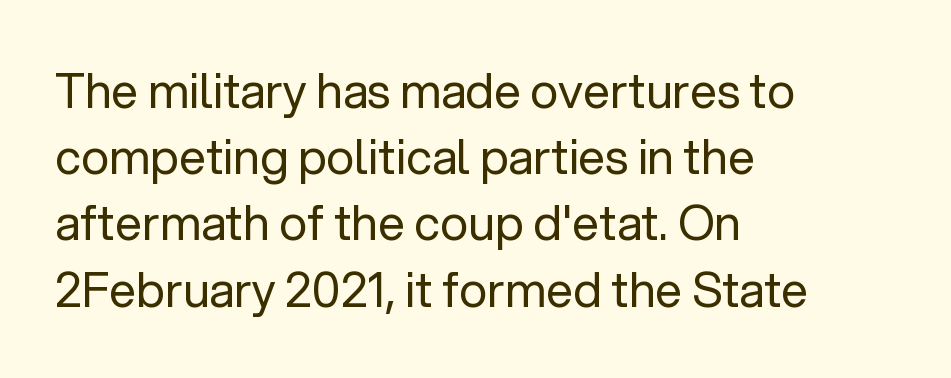
This is roman type, the default non-slanted kind. The letterforms sit shoulder to shoulder at normal distance. Layout note: lines flush left. Decoration check: the copy has no underline. Heaviness? Minimal to ordinary, like unemphasized prose. Each letter's strokes conclude bluntly, with no projecting serifs.
